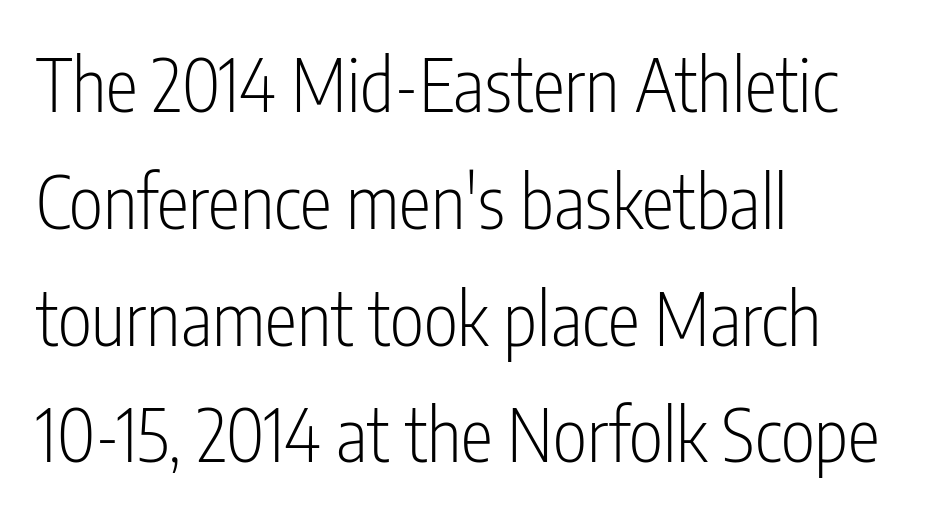
Q: Is the text bold? A: No.
Q: Is the text italic (slanted)? A: No, it is upright.
Q: Is the typeface a serif or a sans-serif typeface? A: Sans-serif.
Q: Is the text underlined? A: No.
Q: How is the paragraph aligned? A: Left-aligned.
Q: Is the spacing between letters normal or unusually wide? A: Normal.
Q: Is the spacing between lines tight, normal or loose? A: Normal.
Q: Width (condensed, normal, or wide)? A: Condensed.
Q: Stroke contrast? A: Low.
Q: x-height? A: Medium.
Q: Monospaced? A: No.
